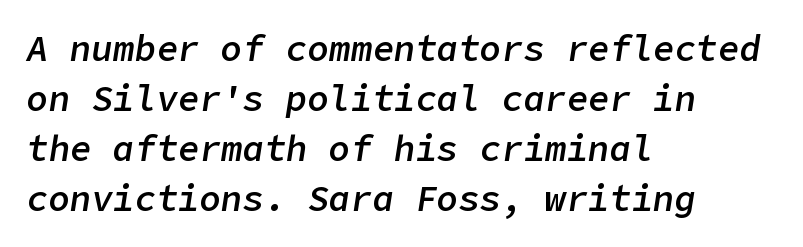
The image shows 36 px semibold type, italic (leaning right); set left-aligned, normal line spacing (1.39x), normal letter spacing, not underlined; low stroke contrast and a medium x-height.
